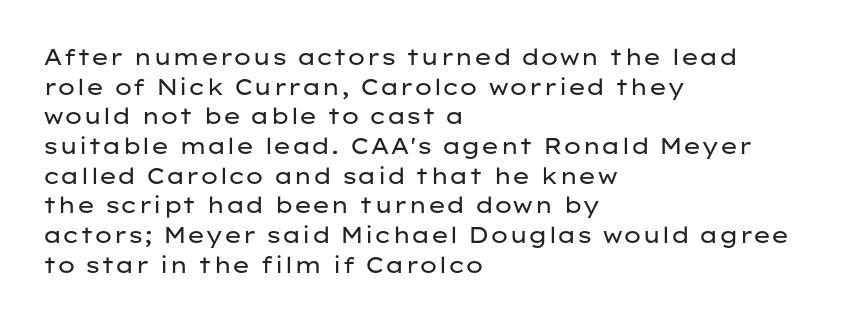
{"italic": "no", "bold": "no", "underline": "no", "align": "left", "line_spacing": "normal", "line_spacing_ratio": 1.35, "letter_spacing": "normal", "letter_spacing_em": 0.0, "glyph_px": 22}
